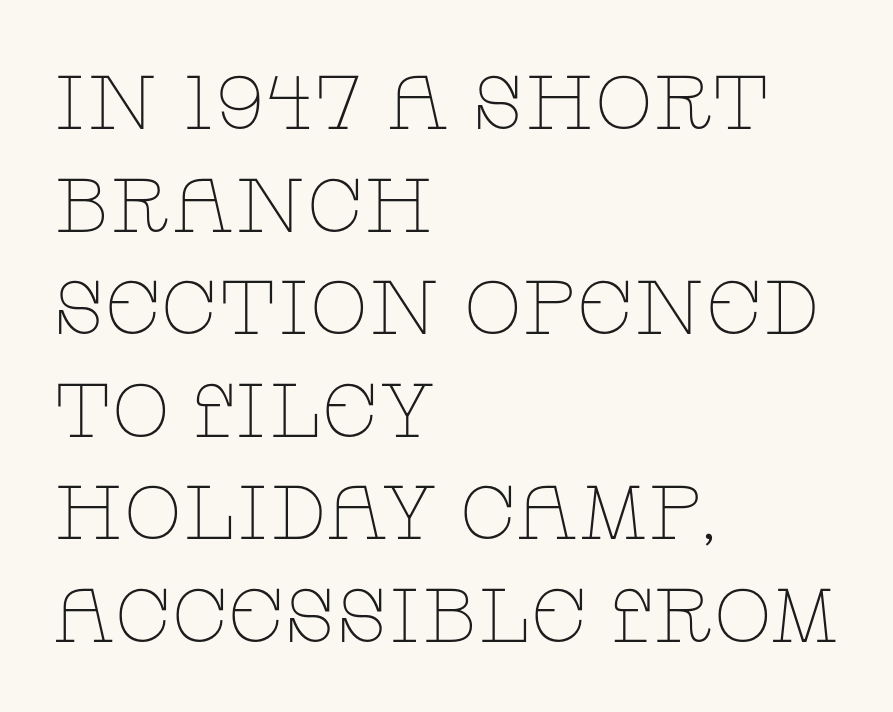
The image shows 76 px thin, wide serif type, upright; set left-aligned, normal line spacing (1.35x), normal letter spacing, not underlined; low stroke contrast and a large x-height.
